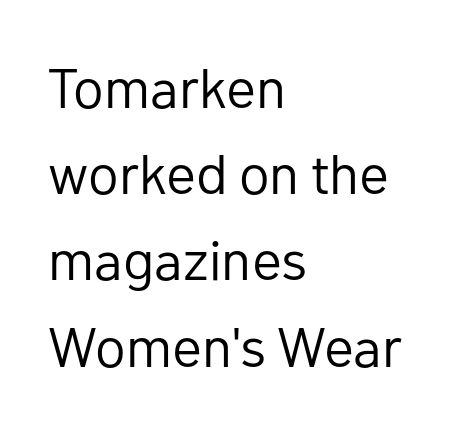
Weight class: somewhere from thin through regular. The zone under the glyphs is completely vacant. The type family on display is of the sans-serif kind. You could call the tracking neutral — neither tight nor loose. The rendering uses natural spacing where letterforms have individual widths.
